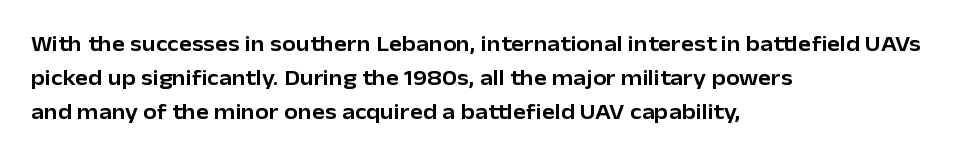
Students, observe: this is what conventionally led text looks like. This sample uses an upright cut, with every glyph sitting square on the baseline. A clean baseline with only descenders dipping below it. Each word holds together tightly as a unit, with standard inter-letter gaps.
